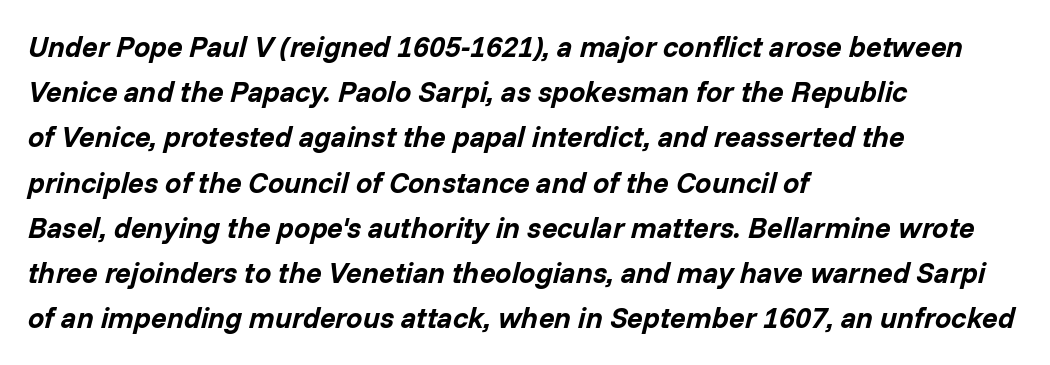
Q: Is the text bold? A: Yes.
Q: Is the text italic (slanted)? A: Yes, it leans right by about 14 degrees.
Q: Is the text underlined? A: No.
Q: How is the paragraph aligned? A: Left-aligned.
Q: Is the spacing between letters normal or unusually wide? A: Normal.
Q: Is the spacing between lines tight, normal or loose? A: Normal.
Q: Width (condensed, normal, or wide)? A: Normal.
Q: Stroke contrast? A: Low.
Q: x-height? A: Medium.
Q: Monospaced? A: No.
